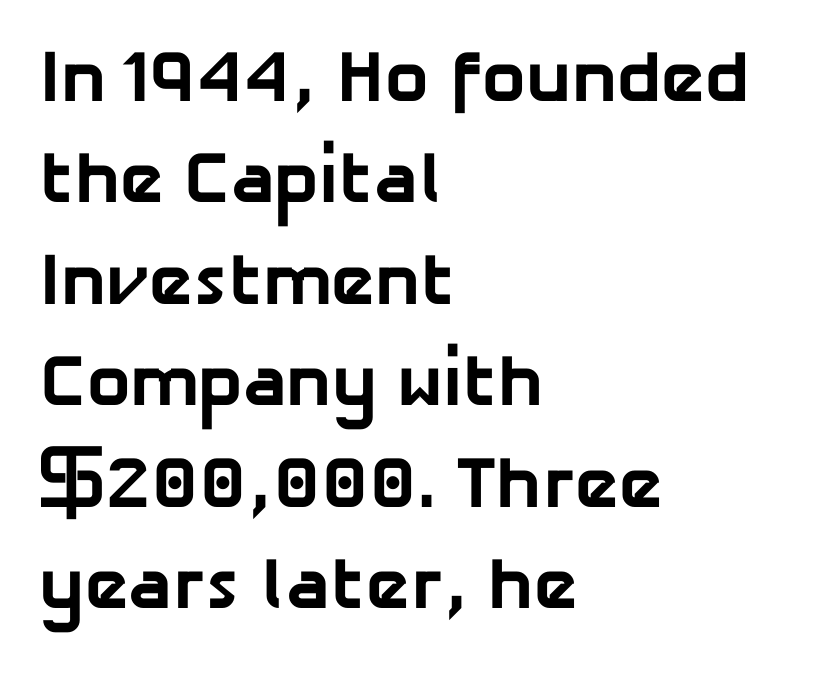
Regular leading. Examine the stroke ends and you'll find no serifs. Notice how the passage keeps a crisp vertical edge on the left only. Set as a true bold cut, around the 700 mark. Proportional: the letters do not fall into vertical columns.
